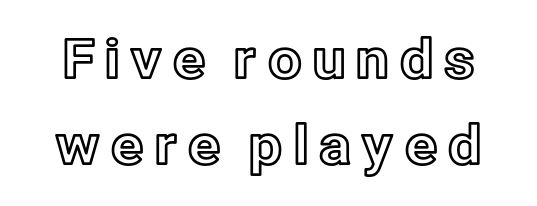
Vertically, the passage feels balanced, rows spaced as you'd expect. Think of a printed novel: that variable character pitch is what you see here. The foot of each line stays bare and open. A roman cut, with each character standing at attention.
